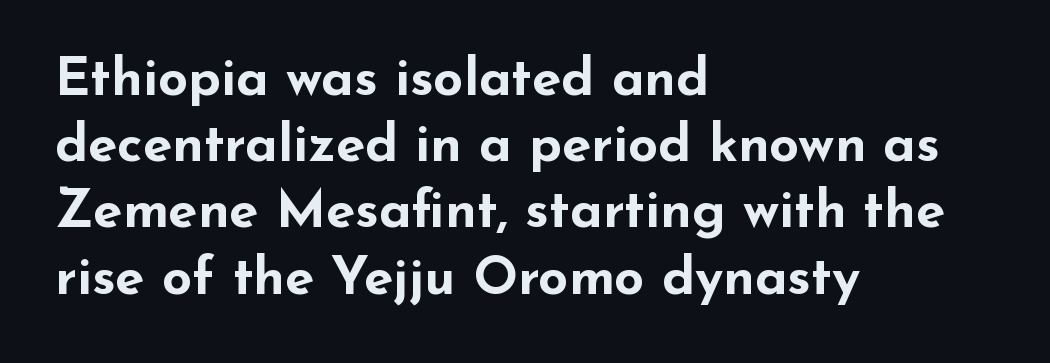
The image shows 53 px bold, wide sans-serif type, upright; set left-aligned, normal line spacing (1.25x), normal letter spacing, not underlined; low stroke contrast and a small x-height.
